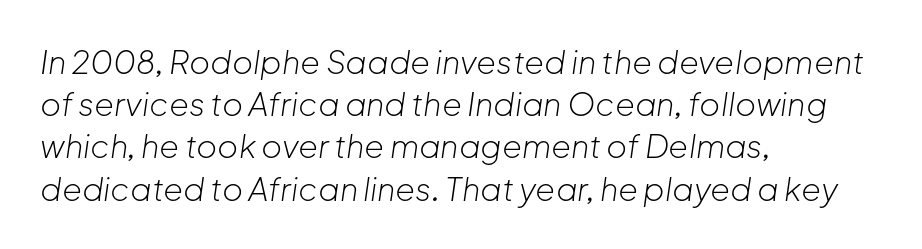
The image shows 32 px light type, italic (leaning right); set left-aligned, normal line spacing (1.32x), normal letter spacing, not underlined; low stroke contrast and a medium x-height.
